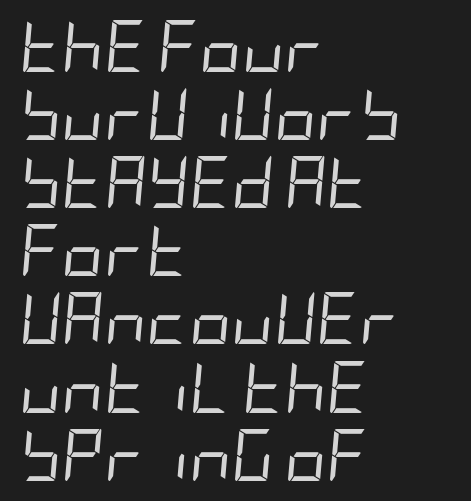
The passage shown has conventional tracking throughout. In terms of posture, this sample is oblique. Type without underlining. This is not heavy type; no bold has been used. Compared with typical paragraphs, the rows here are spaced about the same.
